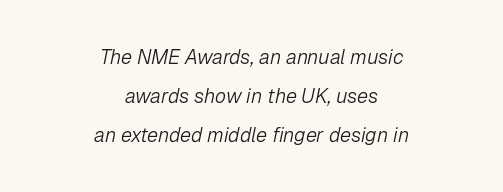
Here the glyphs are tracked normally, forming tight word shapes. This rendering features lettering with no underline. The rag falls on both sides of this text block equally. The lettering tilts uniformly, giving the passage an italic look.
